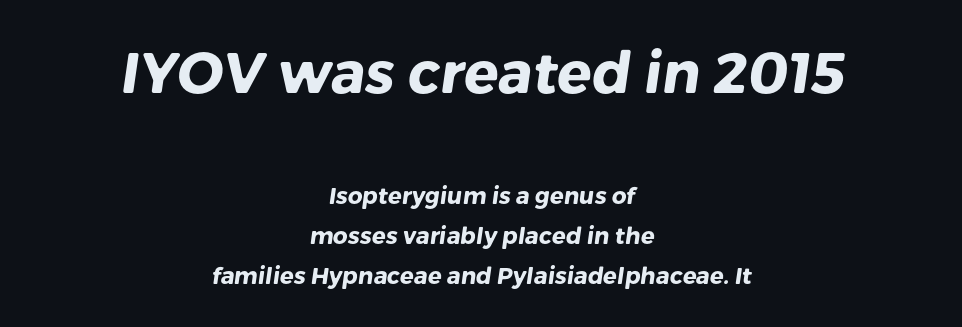
The image shows 57 px heavy sans-serif type; set centered, line spacing 1.73x, normal letter spacing, not underlined; the first (top) block is 2.48x larger; low stroke contrast and a medium x-height.
